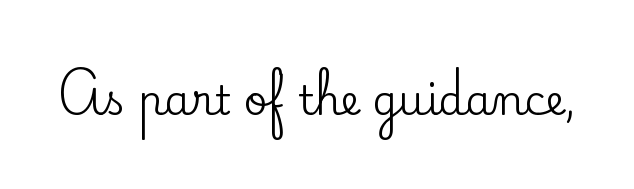
The image shows 41 px serif type, upright; set normal letter spacing, not underlined; low stroke contrast and a small x-height.
